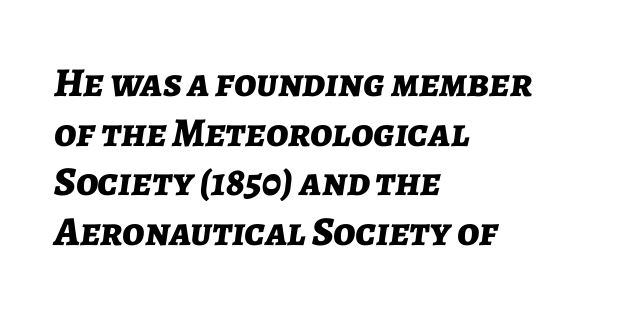
{"italic": "yes", "lean": "right", "slant_degrees": 7, "bold": "yes", "weight": "bold", "width": "normal", "stroke_contrast": "low", "x_height": "medium", "monospaced": "no", "underline": "no", "align": "left", "line_spacing_ratio": 1.21, "letter_spacing": "normal", "letter_spacing_em": 0.0, "glyph_px": 41}
